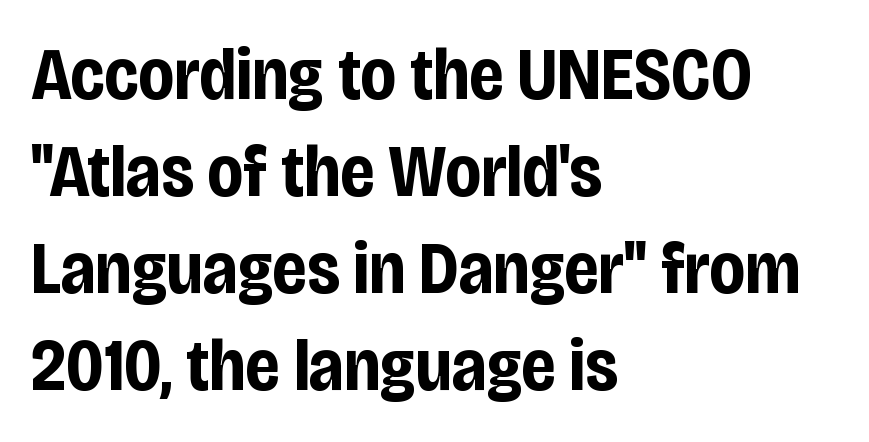
Ordinary non-slanted type is in use. The horizontal fit of the characters is conventional and even. Thick stems and heavy bowls — unmistakably bold. A typesetter would label this face a sans. All the whitespace from short lines collects on the right.
